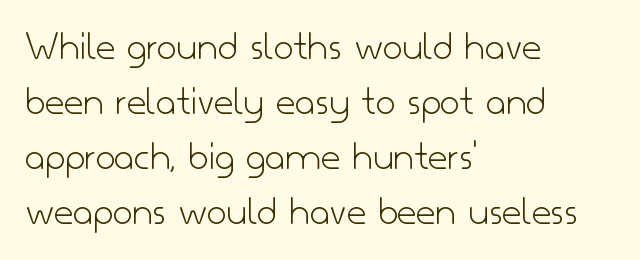
The gap between lines stays unmarked. The rendering uses natural spacing where letterforms have individual widths. These lines stack with their left ends in a neat column. The type sits square on the baseline with zero lean. These lines keep a tight, regular rhythm from letter to letter.
